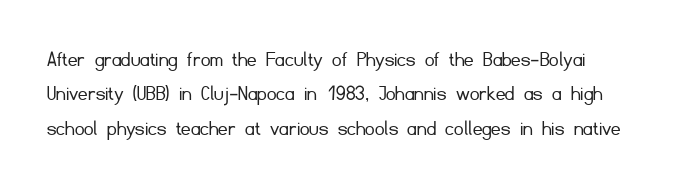
Q: Is the text bold? A: No.
Q: Is the text italic (slanted)? A: No, it is upright.
Q: Is the text underlined? A: No.
Q: Is the spacing between letters normal or unusually wide? A: Normal.
Q: Is the spacing between lines tight, normal or loose? A: Normal.
